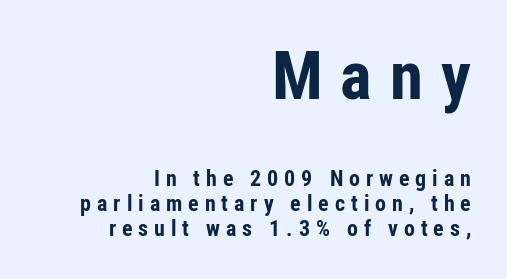
{"serif": "no", "italic": "no", "bold": "yes", "weight": "bold", "width": "condensed", "stroke_contrast": "low", "x_height": "medium", "monospaced": "no", "underline": "no", "align": "right", "line_spacing": "tight", "line_spacing_ratio": 1.13, "letter_spacing": "wide", "letter_spacing_em": 0.27, "larger_block": "first", "size_ratio": 3.05, "glyph_px": 67}
